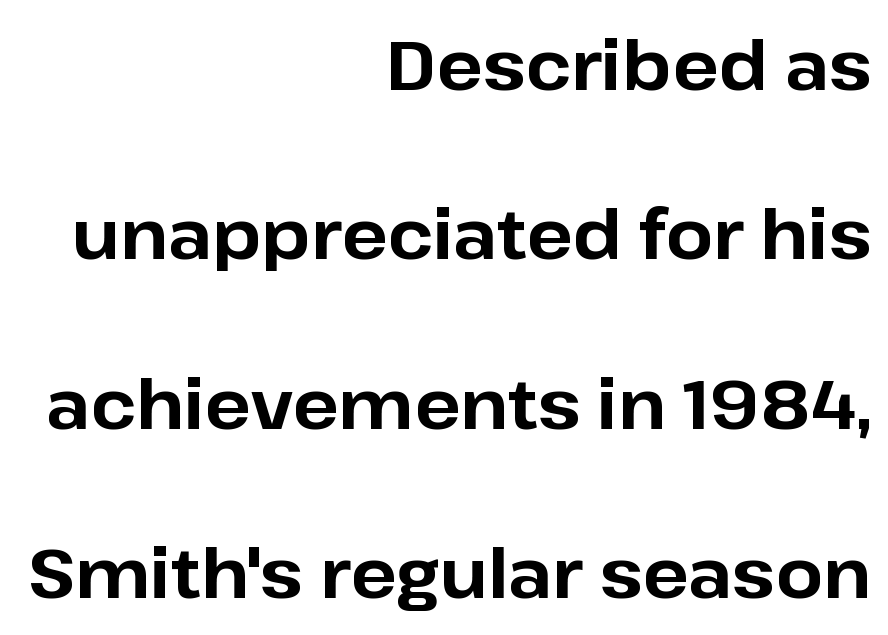
Leading is clearly above the norm, producing a sparse column. I'd call this a sans setting — the letters go barefoot. The face used here has the dense, thick strokes of a bold. In CSS terms this would be text-align: right.
